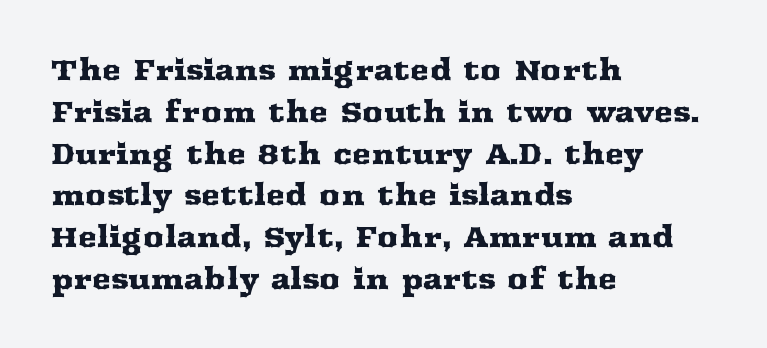
The image shows 29 px wide serif type, upright; set left-aligned, normal line spacing (1.44x), normal letter spacing, not underlined; medium stroke contrast and a medium x-height.
